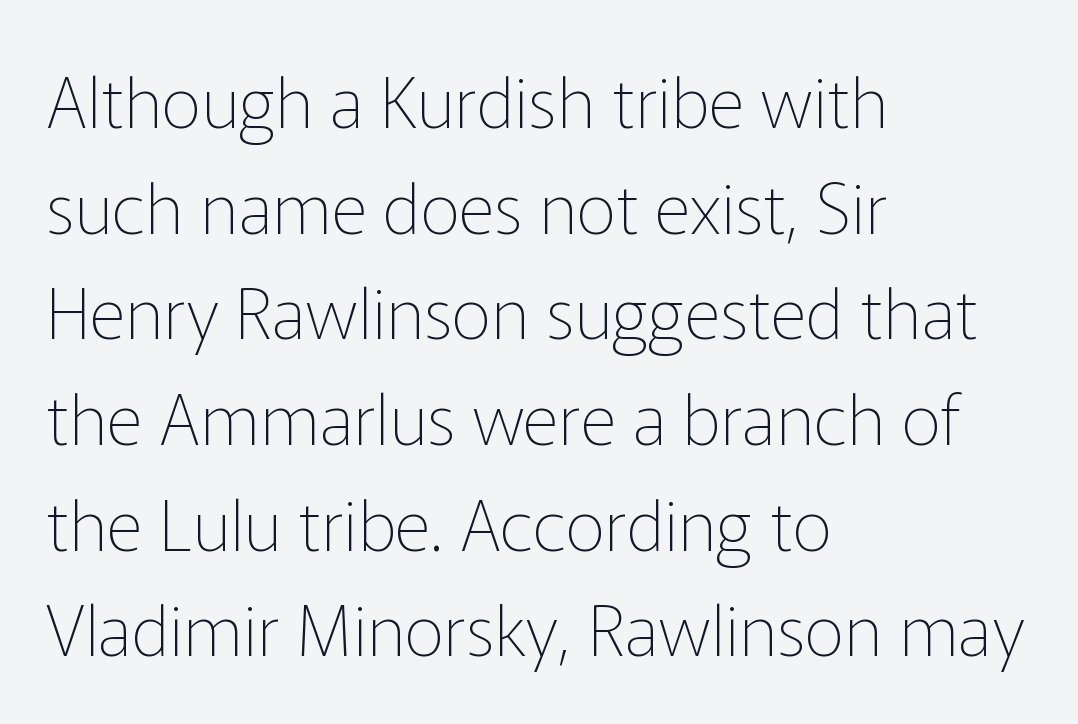
Font category for this specimen: sans-serif. Every stem runs plumb, perpendicular to the baseline. One-word summary of the alignment: left. Varying glyph widths throughout — classic text-font behaviour. How would I describe the line gaps? Plain and ordinary.
